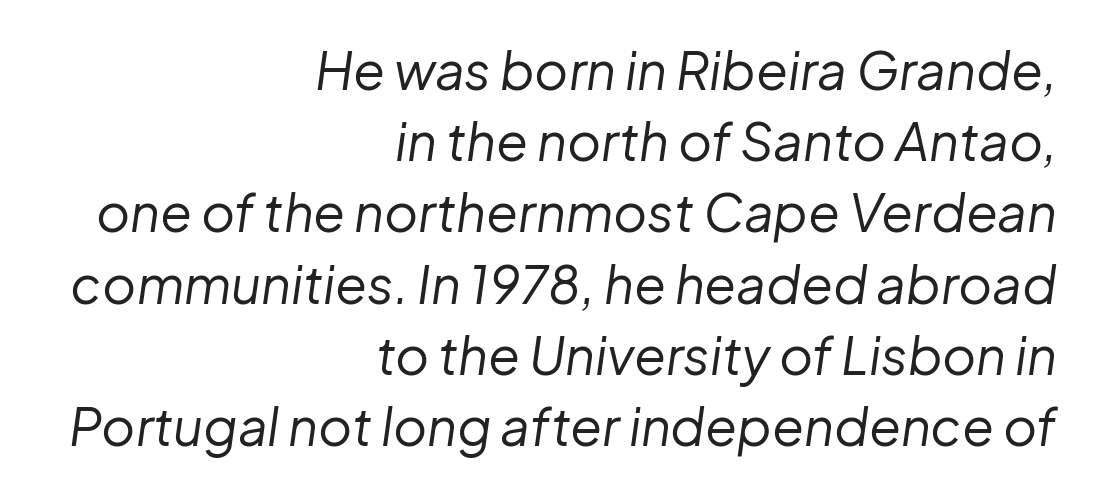
The image shows 52 px regular-weight type, italic (leaning right); set right-aligned, normal line spacing (1.37x), normal letter spacing, not underlined; low stroke contrast and a medium x-height.
